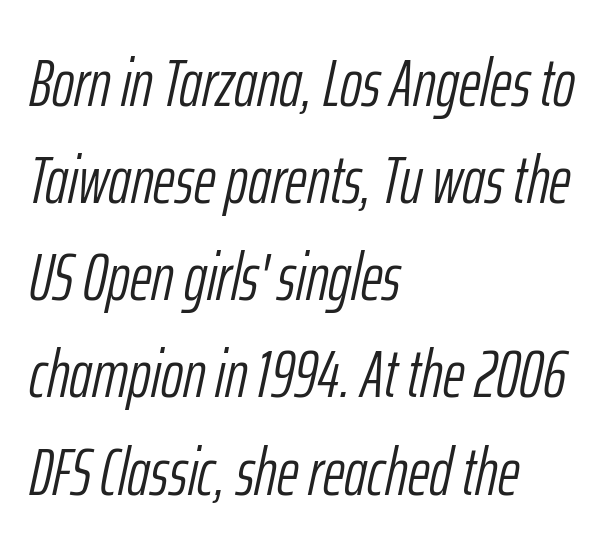
{"italic": "yes", "lean": "right", "slant_degrees": 12, "bold": "no", "weight": "light", "width": "condensed", "stroke_contrast": "low", "x_height": "medium", "monospaced": "no", "underline": "no", "align": "left", "line_spacing": "normal", "line_spacing_ratio": 1.45, "letter_spacing": "normal", "letter_spacing_em": 0.0, "glyph_px": 67}
